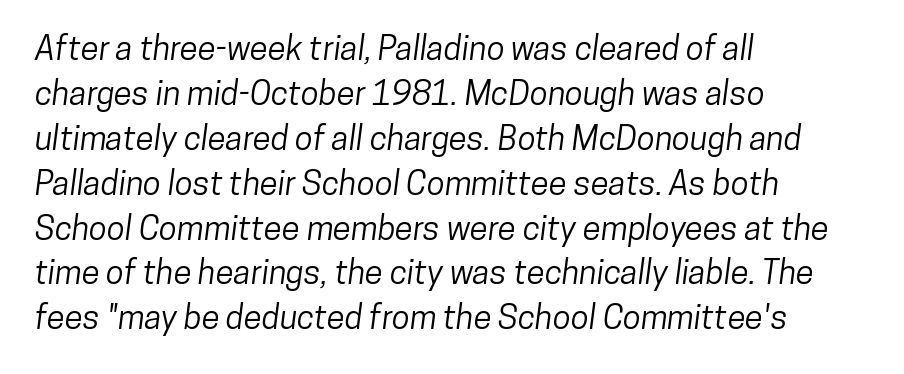
What's the leading like? Ordinary, nothing unusual. This is sans-serif lettering, the kind often seen on screens and signage. Each letter keeps its own natural width here, so spacing adapts to shape. The foot of each line stays bare and open.
